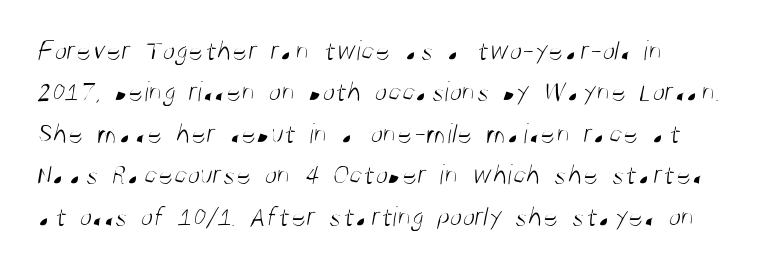
Lines of text with bare space underneath. The vertical gap from one line to the next is medium. The passage is arranged the way most books set body copy — flush left. Honestly, the letter spacing is just normal — you wouldn't notice it. I'd call this a sans setting — the letters go barefoot. Varying glyph widths throughout — classic text-font behaviour.
